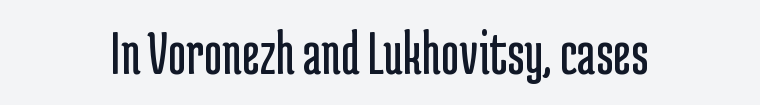
The zone under the glyphs is completely vacant. The line texture is even and compact thanks to regular tracking. This reads as an unemphasized weight, regular at the heaviest. Posture: straight, roman, zero tilt. The passage shown is typeset with a sans-serif family. The whitespace from short lines is split evenly between both sides.
